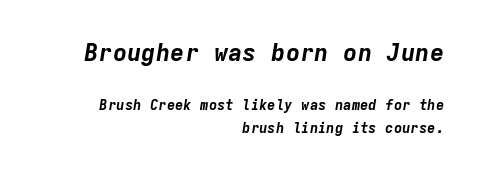
The image shows 24 px bold type, italic (leaning right); set right-aligned, normal line spacing (1.64x), normal letter spacing, not underlined; the first (top) block is 1.71x larger.
